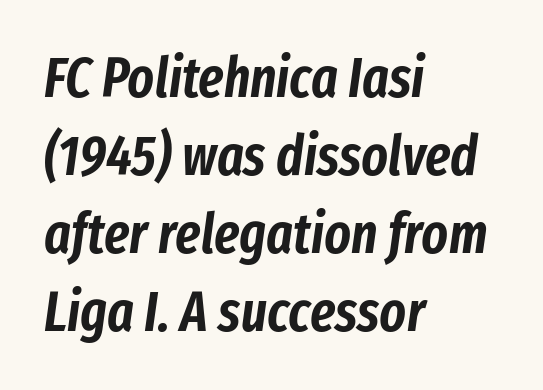
Quick note: italic. Each letter keeps its own natural width here, so spacing adapts to shape. Regular leading. Compared with a centered layout, this one pins lines to the left instead.
